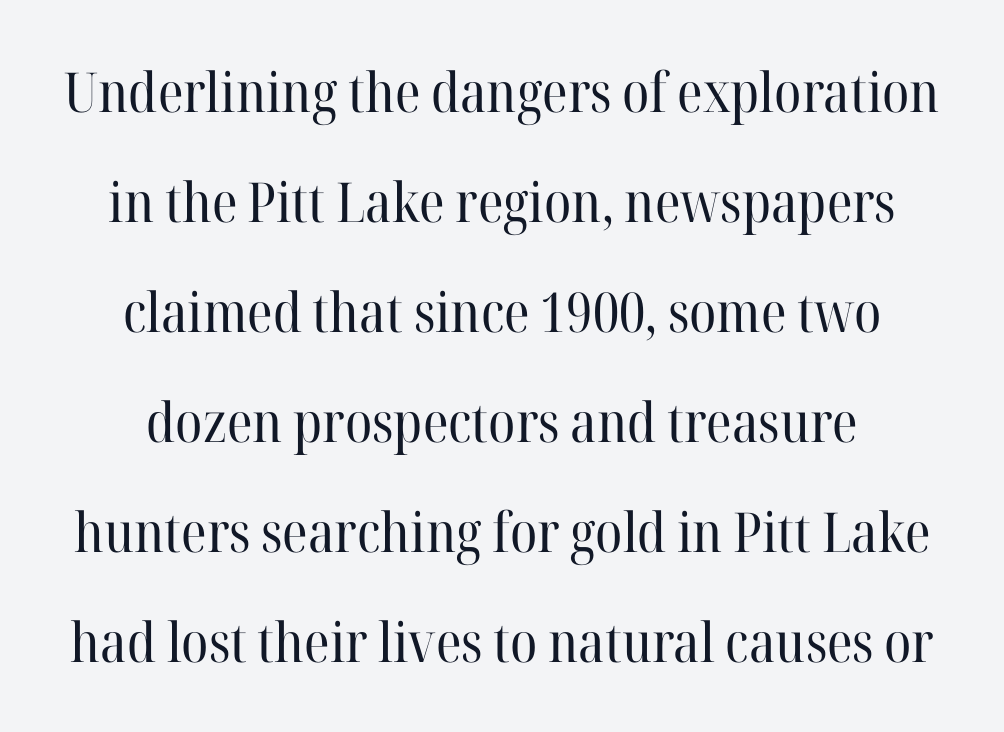
{"serif": "yes", "italic": "no", "bold": "no", "weight": "regular", "width": "normal", "stroke_contrast": "high", "x_height": "medium", "monospaced": "no", "underline": "no", "align": "center", "line_spacing": "loose", "line_spacing_ratio": 2.0, "letter_spacing": "normal", "letter_spacing_em": 0.0, "glyph_px": 55}
